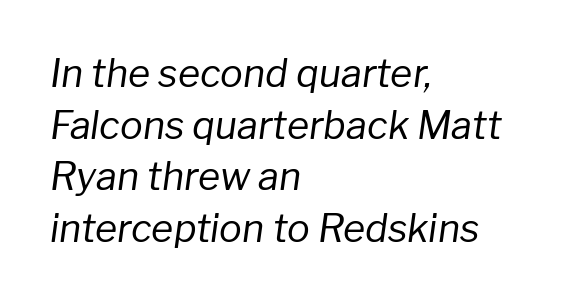
The image shows 38 px regular-weight type, italic (leaning right); set left-aligned, normal line spacing (1.36x), normal letter spacing, not underlined; low stroke contrast and a medium x-height.
